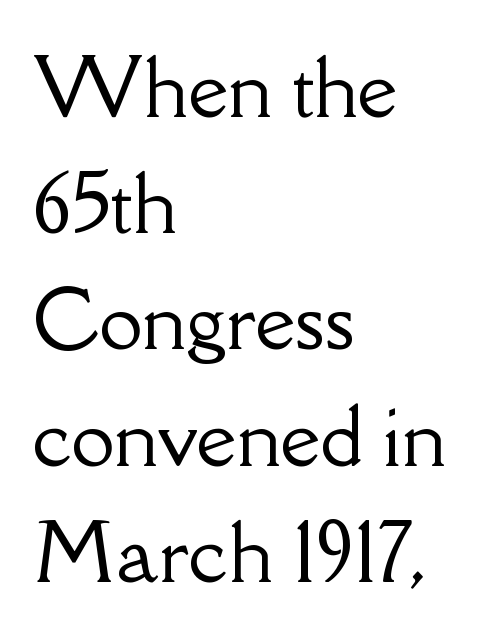
Q: Is the text italic (slanted)? A: No, it is upright.
Q: Is the typeface a serif or a sans-serif typeface? A: Serif.
Q: Is the text underlined? A: No.
Q: How is the paragraph aligned? A: Left-aligned.
Q: Is the spacing between letters normal or unusually wide? A: Normal.
Q: Is the spacing between lines tight, normal or loose? A: Normal.
Q: Width (condensed, normal, or wide)? A: Normal.
Q: Stroke contrast? A: Low.
Q: x-height? A: Small.
Q: Monospaced? A: No.
